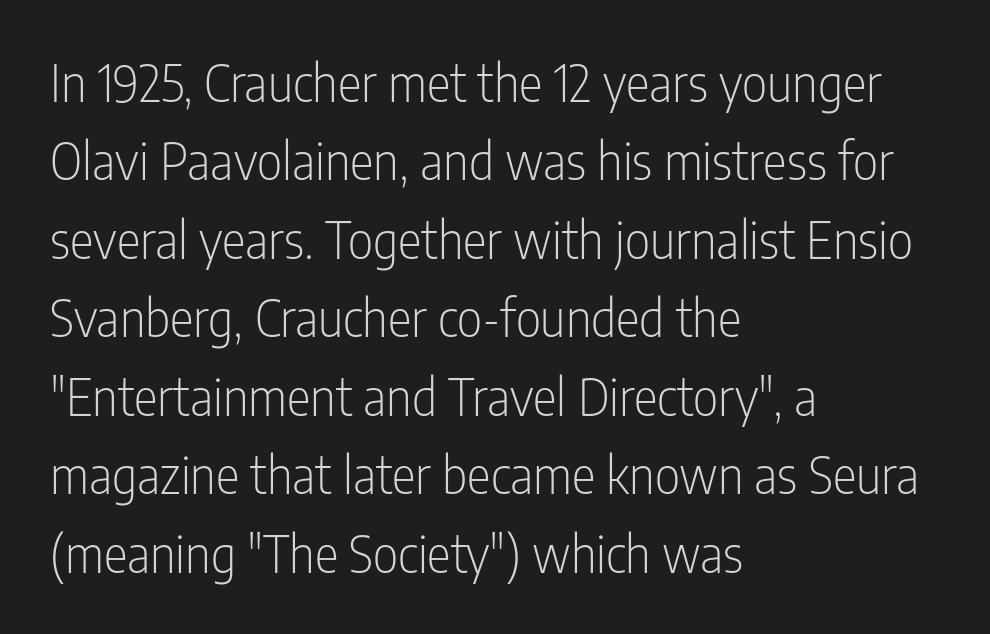
The image shows 50 px light, condensed sans-serif type, upright; set left-aligned, normal line spacing (1.57x), normal letter spacing, not underlined; low stroke contrast and a medium x-height.
